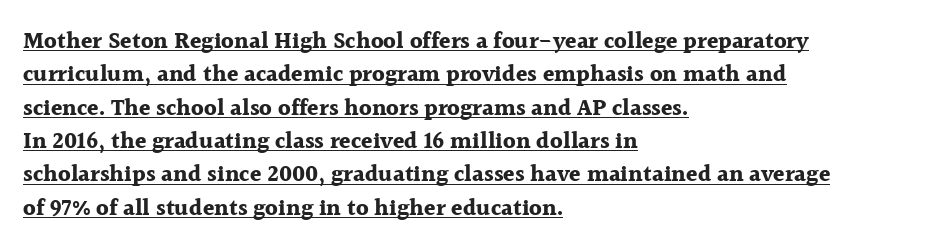
{"italic": "no", "bold": "yes", "underline": "yes", "align": "left", "line_spacing": "normal", "line_spacing_ratio": 1.45, "letter_spacing": "normal", "letter_spacing_em": 0.0, "glyph_px": 23}
